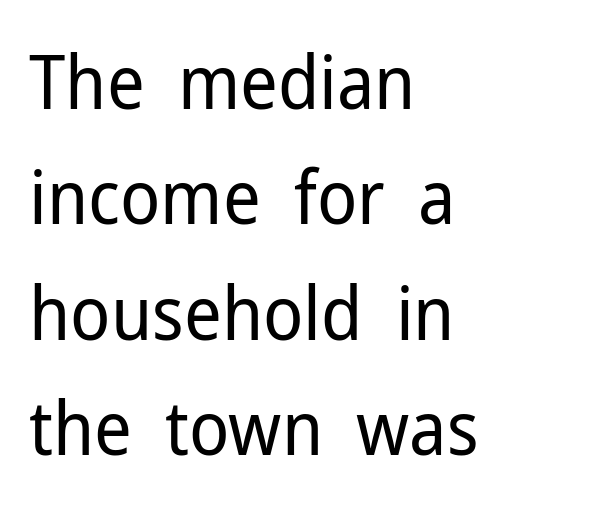
The image shows 74 px regular-weight sans-serif type, upright; set left-aligned, normal line spacing (1.56x), normal letter spacing, not underlined; low stroke contrast and a medium x-height.
